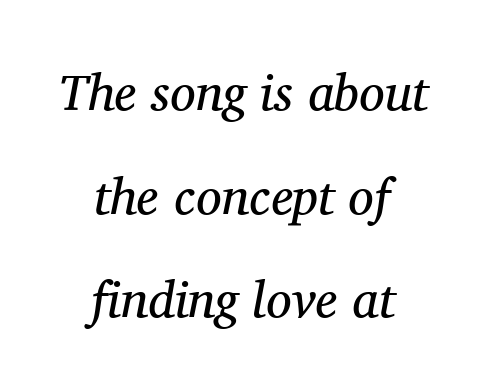
The image shows 51 px regular-weight serif type, italic (leaning right); set centered, loose line spacing (2.03x), normal letter spacing, not underlined; medium stroke contrast and a medium x-height.
